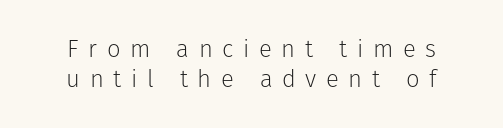
The image shows 24 px text type, upright; set normal line spacing (1.25x), unusually wide letter spacing (+0.4 em), not underlined.
